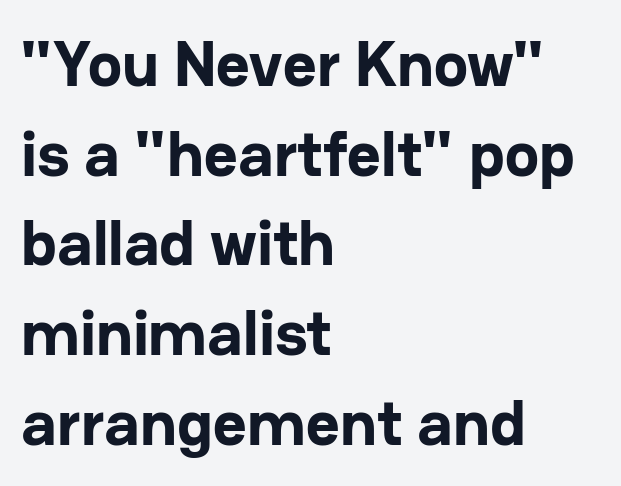
Examine the stroke ends and you'll find no serifs. Compared with a centered layout, this one pins lines to the left instead. A bare baseline throughout the passage. Do the characters align in a grid? No, the font is proportional. Regarding leading, the lines here are spaced in the standard way. A roman cut, with each character standing at attention.
